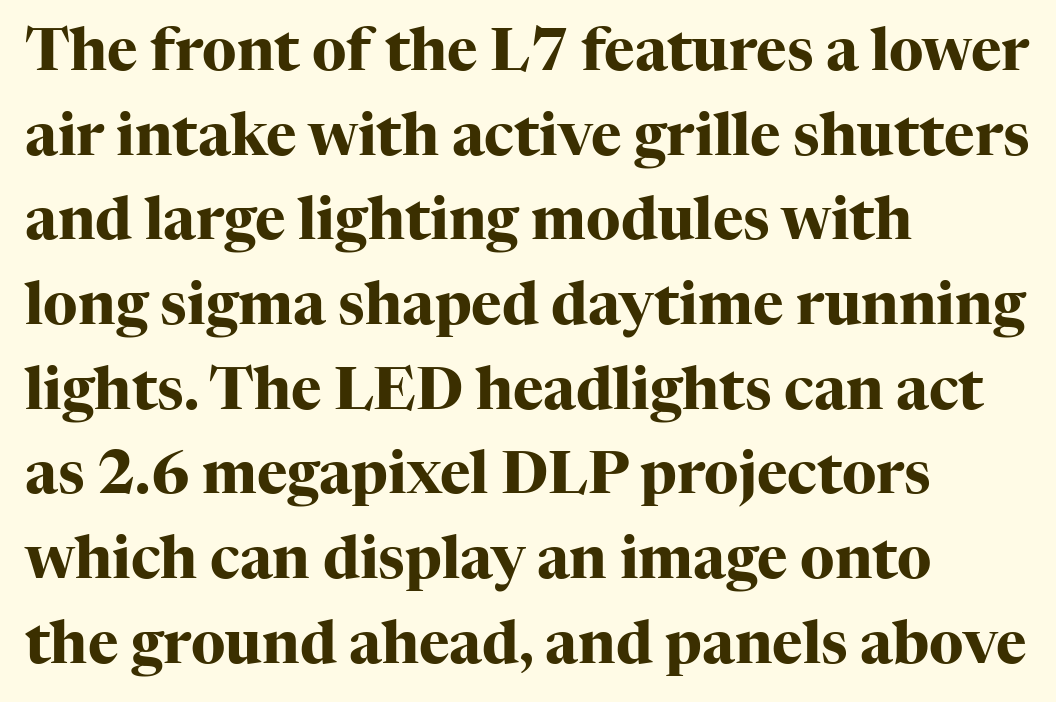
{"serif": "yes", "italic": "no", "bold": "yes", "weight": "heavy", "width": "normal", "stroke_contrast": "high", "x_height": "medium", "monospaced": "no", "underline": "no", "align": "left", "line_spacing": "normal", "line_spacing_ratio": 1.46, "letter_spacing": "normal", "letter_spacing_em": 0.0, "glyph_px": 58}
